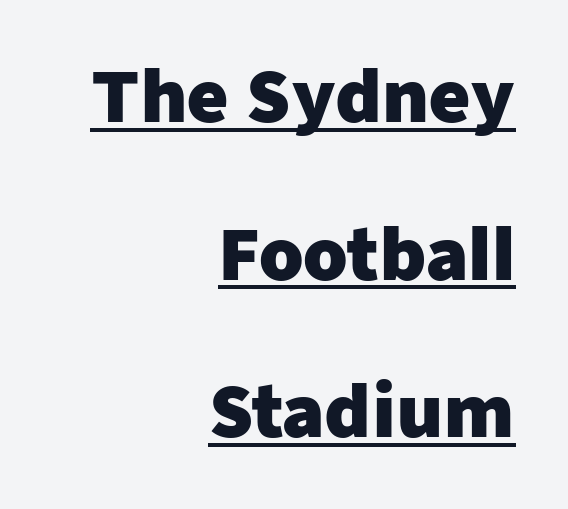
The image shows 71 px heavy sans-serif type, upright; set right-aligned, loose line spacing (2.22x), normal letter spacing, underlined; low stroke contrast and a medium x-height.
